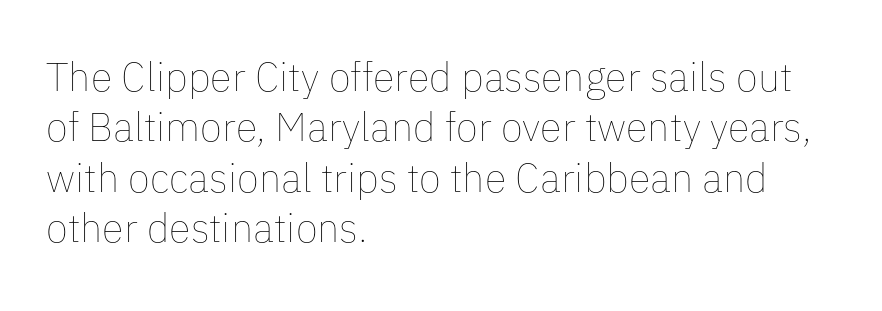
The image shows 40 px thin type, upright; set left-aligned, normal line spacing (1.26x), normal letter spacing, not underlined; low stroke contrast and a medium x-height.
